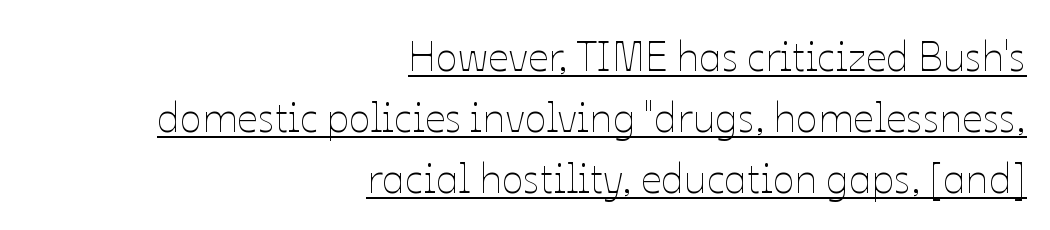
The image shows 41 px thin type, upright; set right-aligned, normal line spacing (1.49x), normal letter spacing, underlined; low stroke contrast and a medium x-height.
